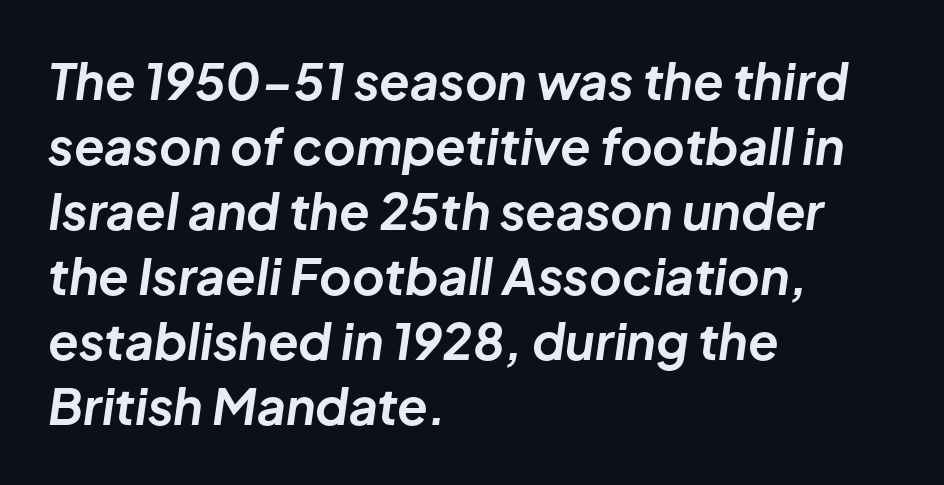
The face used here is proportionally spaced, like ordinary book or web type. This sample uses plain, unmodified letter spacing. Unmarked baselines from the first word to the last. Leading matches the norm, producing a regular column. Characters are canted at an angle relative to the baseline's perpendicular.
